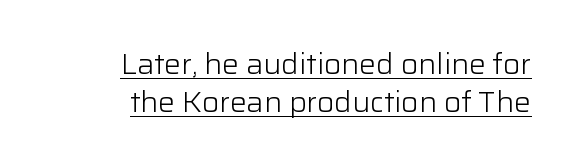
Q: Is the text bold? A: No.
Q: Is the text italic (slanted)? A: No, it is upright.
Q: Is the typeface a serif or a sans-serif typeface? A: Sans-serif.
Q: Is the text underlined? A: Yes.
Q: How is the paragraph aligned? A: Right-aligned.
Q: Is the spacing between letters normal or unusually wide? A: Normal.
Q: Is the spacing between lines tight, normal or loose? A: Normal.
Q: Width (condensed, normal, or wide)? A: Normal.
Q: Stroke contrast? A: Low.
Q: x-height? A: Medium.
Q: Monospaced? A: No.
